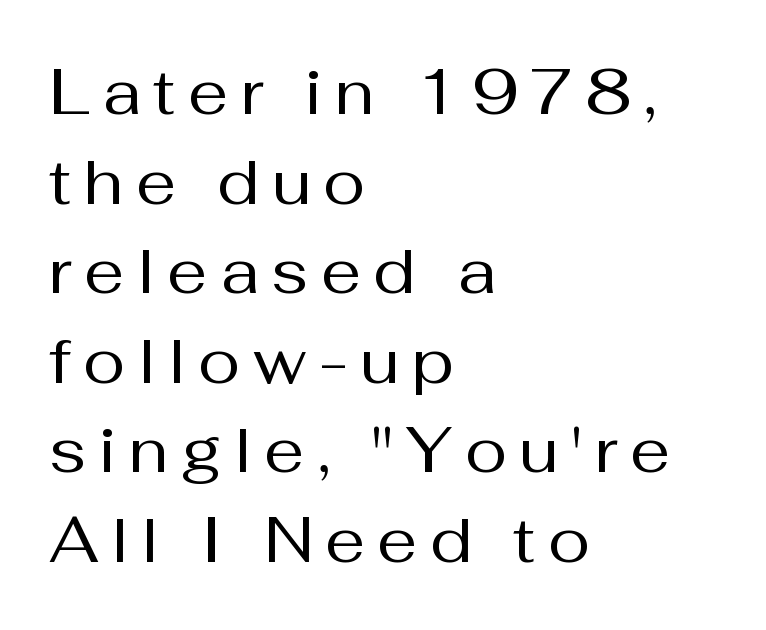
{"serif": "no", "italic": "no", "bold": "no", "weight": "regular", "width": "normal", "stroke_contrast": "medium", "x_height": "medium", "monospaced": "no", "underline": "no", "align": "left", "line_spacing": "normal", "line_spacing_ratio": 1.4, "glyph_px": 64}
